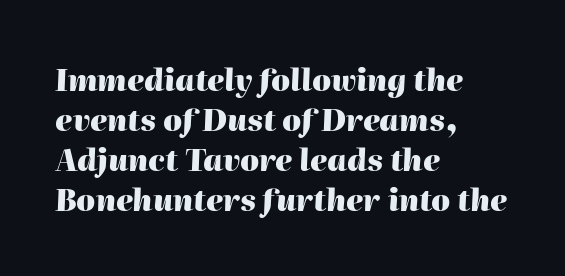
{"italic": "yes", "lean": "right", "slant_degrees": 2, "bold": "yes", "weight": "heavy", "width": "normal", "stroke_contrast": "high", "x_height": "medium", "monospaced": "no", "underline": "no", "align": "left", "line_spacing": "normal", "line_spacing_ratio": 1.33, "letter_spacing": "normal", "letter_spacing_em": 0.0, "glyph_px": 30}
